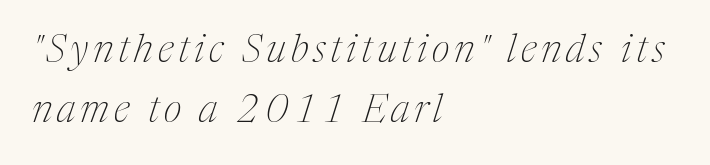
The image shows 39 px thin, condensed serif type, italic (leaning right); set left-aligned, normal line spacing (1.55x), not underlined; medium stroke contrast and a medium x-height.
